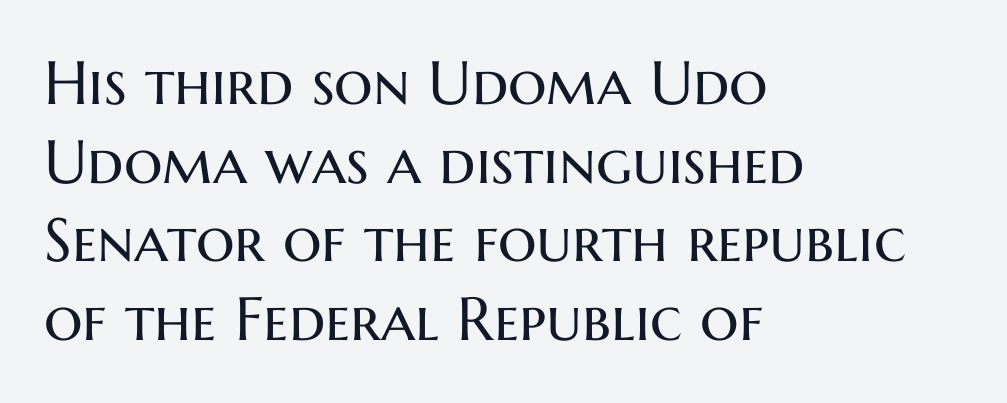
The image shows 61 px regular-weight sans-serif type, upright; set left-aligned, normal line spacing (1.29x), normal letter spacing, not underlined; medium stroke contrast and a medium x-height.
